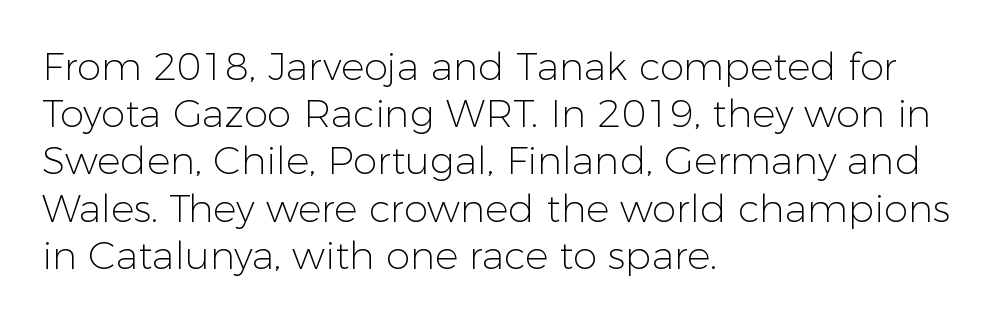
Quick note: not italic, upright. The text block is weighted toward the left margin, trailing off unevenly rightward. Compared with a typical body face, this is equally light or lighter still. There is no visible air inserted between adjacent glyphs. Letterform terminals end flat and unadorned throughout the passage. Underlining? Definitely not there.
